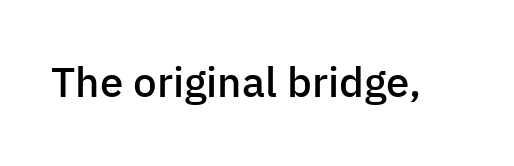
Q: Is the text bold? A: Semi-bold.
Q: Is the text italic (slanted)? A: No, it is upright.
Q: Is the typeface a serif or a sans-serif typeface? A: Sans-serif.
Q: Is the text underlined? A: No.
Q: Is the spacing between letters normal or unusually wide? A: Normal.
Q: Width (condensed, normal, or wide)? A: Normal.
Q: Stroke contrast? A: Low.
Q: x-height? A: Medium.
Q: Monospaced? A: No.
